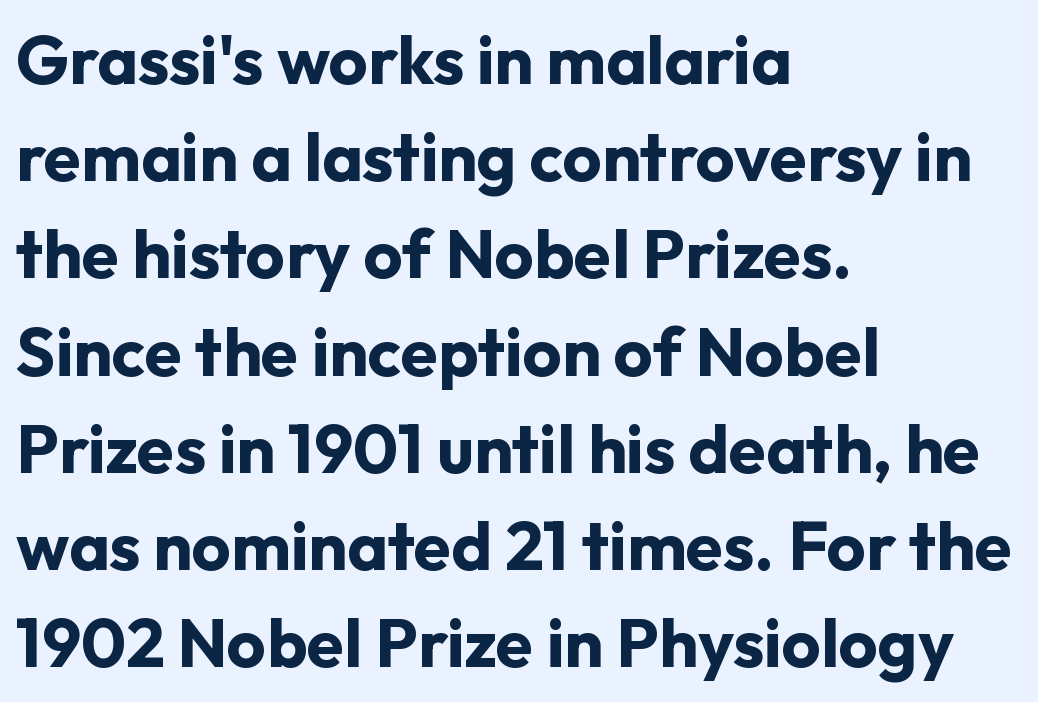
Q: Is the text bold? A: Yes.
Q: Is the text italic (slanted)? A: No, it is upright.
Q: Is the typeface a serif or a sans-serif typeface? A: Sans-serif.
Q: Is the text underlined? A: No.
Q: How is the paragraph aligned? A: Left-aligned.
Q: Is the spacing between letters normal or unusually wide? A: Normal.
Q: Is the spacing between lines tight, normal or loose? A: Normal.
Q: Width (condensed, normal, or wide)? A: Normal.
Q: Stroke contrast? A: Low.
Q: x-height? A: Medium.
Q: Monospaced? A: No.
